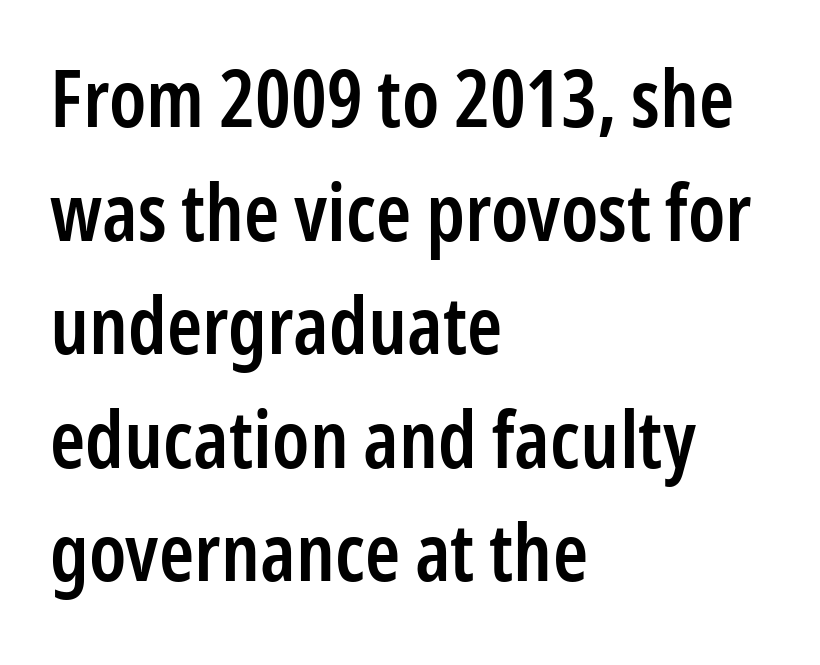
{"serif": "no", "italic": "no", "bold": "semi", "weight": "semibold", "width": "condensed", "stroke_contrast": "low", "x_height": "medium", "monospaced": "no", "underline": "no", "align": "left", "line_spacing": "normal", "line_spacing_ratio": 1.42, "letter_spacing": "normal", "letter_spacing_em": 0.0, "glyph_px": 80}
